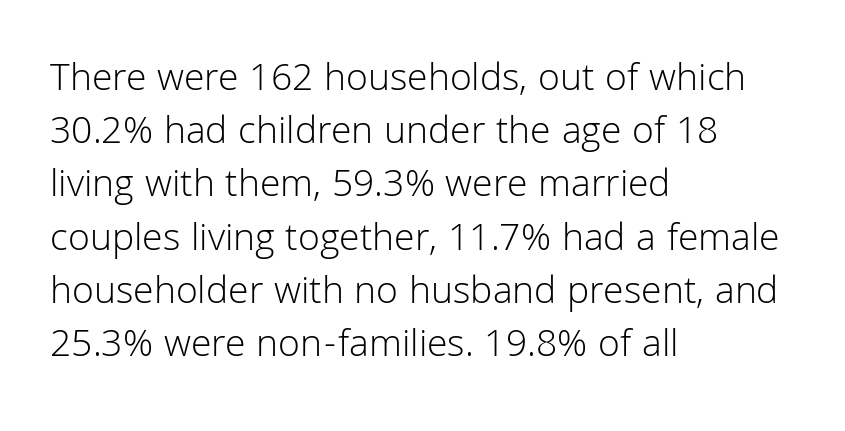
{"serif": "no", "italic": "no", "bold": "no", "weight": "light", "width": "normal", "stroke_contrast": "low", "x_height": "medium", "monospaced": "no", "underline": "no", "align": "left", "line_spacing": "normal", "line_spacing_ratio": 1.33, "letter_spacing": "normal", "letter_spacing_em": 0.0, "glyph_px": 40}
